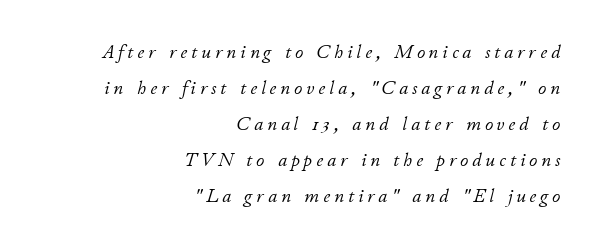
The image shows 20 px text type, italic (leaning right); set right-aligned, line spacing 1.8x, unusually wide letter spacing (+0.2 em), not underlined.
